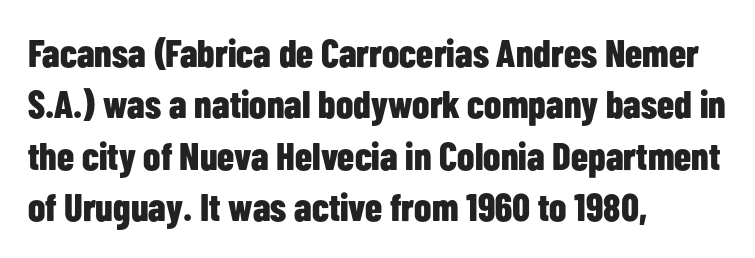
{"serif": "no", "italic": "no", "bold": "yes", "weight": "bold", "width": "condensed", "stroke_contrast": "low", "x_height": "medium", "monospaced": "no", "underline": "no", "align": "left", "line_spacing": "normal", "line_spacing_ratio": 1.32, "letter_spacing": "normal", "letter_spacing_em": 0.0, "glyph_px": 39}
